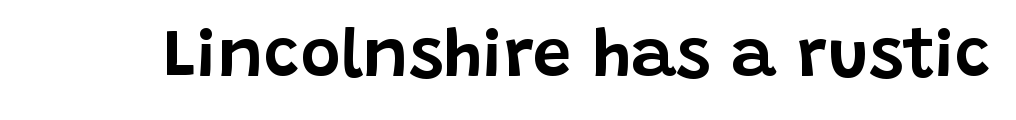
Has an underline been added? It has not. The letters sit at their default tracking, neither squeezed nor spread. It's the straight-up-and-down kind of type. Unlike a traditional serif, this face leaves its strokes unadorned. A typesetter would call this proportional, since set widths differ per character.
